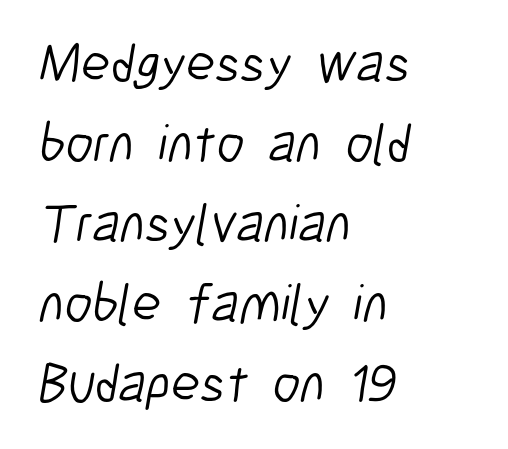
Looks like regular typesetting: each glyph gets only the width it needs. The rendering keeps characters at their native spacing. The lines in this sample share a left origin and differ only in where they stop. Heaviness? Minimal to ordinary, like unemphasized prose. Each row of text sits above clean, open space. Check where the strokes stop: nothing finishes them off — pure sans.
